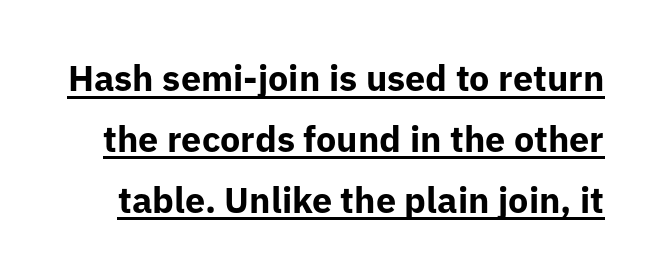
{"serif": "no", "italic": "no", "bold": "yes", "weight": "bold", "width": "normal", "stroke_contrast": "low", "x_height": "medium", "monospaced": "no", "underline": "yes", "line_spacing": "normal", "line_spacing_ratio": 1.69, "letter_spacing": "normal", "letter_spacing_em": 0.0, "glyph_px": 36}
